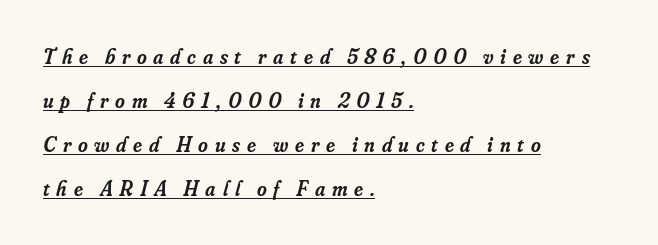
{"italic": "yes", "lean": "right", "slant_degrees": 16, "bold": "semi", "underline": "yes", "align": "left", "line_spacing": "loose", "line_spacing_ratio": 2.09, "letter_spacing": "wide", "letter_spacing_em": 0.32, "glyph_px": 21}
